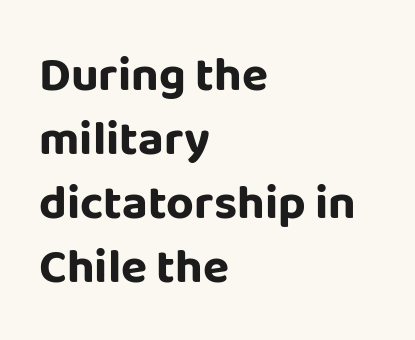
The image shows 48 px bold sans-serif type, upright; set left-aligned, normal line spacing (1.33x), normal letter spacing, not underlined; low stroke contrast and a large x-height.
